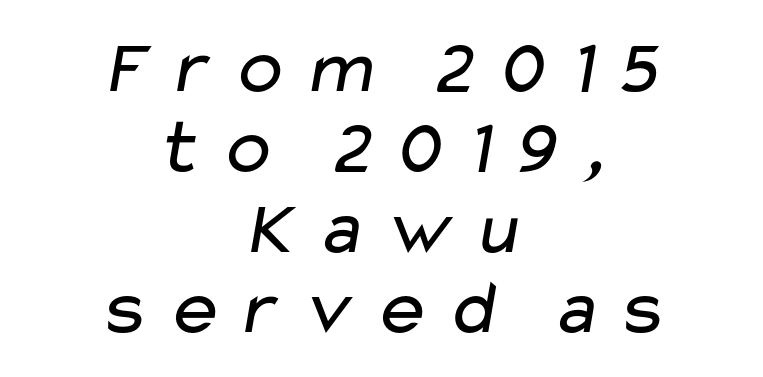
Is the type heavy? It reads as light-to-regular instead. The paragraph has two soft edges and a firm central axis. Interline gaps are noticeably narrow in this sample. Is this a fixed-width face? No — the glyphs have proportional, varying widths.
